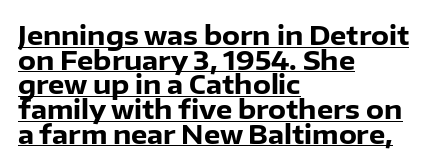
Q: Is the text bold? A: Yes.
Q: Is the text italic (slanted)? A: No, it is upright.
Q: Is the text underlined? A: Yes.
Q: How is the paragraph aligned? A: Left-aligned.
Q: Is the spacing between letters normal or unusually wide? A: Normal.
Q: Is the spacing between lines tight, normal or loose? A: Tight.
